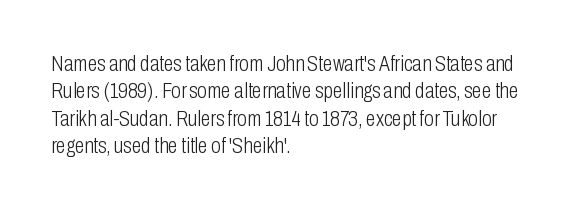
Q: Is the text bold? A: No.
Q: Is the text italic (slanted)? A: No, it is upright.
Q: Is the text underlined? A: No.
Q: How is the paragraph aligned? A: Left-aligned.
Q: Is the spacing between letters normal or unusually wide? A: Normal.
